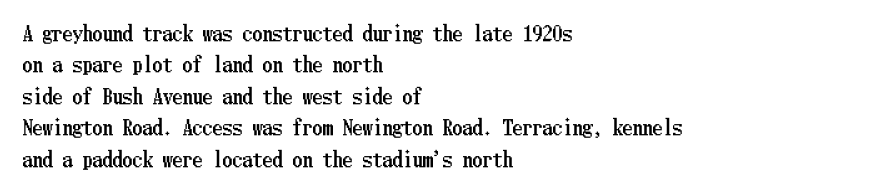
Compared with a centered layout, this one pins lines to the left instead. The space beneath each line is pristine and unruled. The passage shown stacks its lines at a standard gap. Do the letters lean? They stand straight. Spacing between characters is what you'd get straight out of the box.
